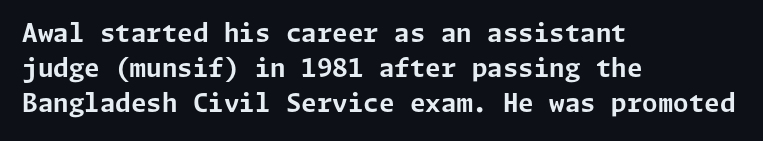
{"italic": "no", "bold": "yes", "underline": "no", "align": "left", "line_spacing": "normal", "line_spacing_ratio": 1.41, "letter_spacing": "normal", "letter_spacing_em": 0.0, "glyph_px": 25}
